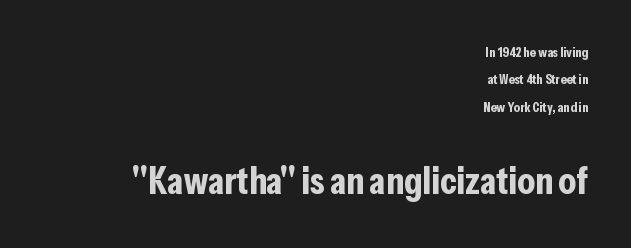
The image shows 39 px bold, condensed sans-serif type, upright; set right-aligned, loose line spacing (1.95x), normal letter spacing, not underlined; the second (bottom) block is 2.79x larger; low stroke contrast and a medium x-height.
